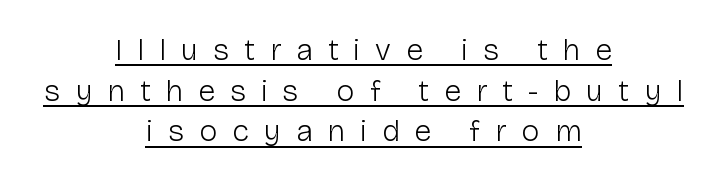
The horizontal fit of the characters is loose and conspicuously gappy. The face used here appears with an underline applied. Nope, not italic — everything's standing straight. This reads as an unemphasized weight, regular at the heaviest. Serif or sans? Sans — the stroke terminals are bare. The lines in this sample share a center point and differ in where they start and stop.
